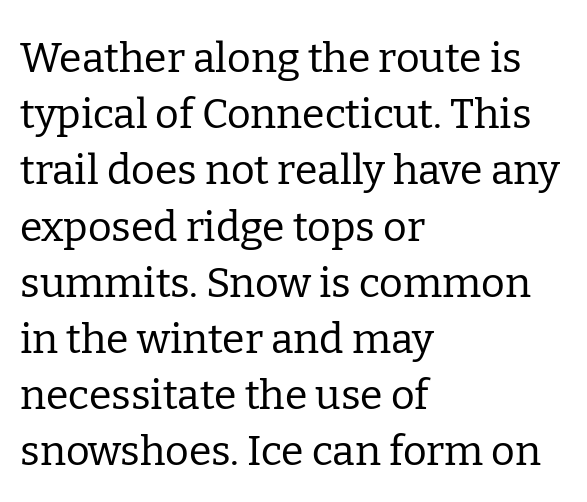
Q: Is the text bold? A: No.
Q: Is the text italic (slanted)? A: No, it is upright.
Q: Is the typeface a serif or a sans-serif typeface? A: Serif.
Q: Is the text underlined? A: No.
Q: How is the paragraph aligned? A: Left-aligned.
Q: Is the spacing between letters normal or unusually wide? A: Normal.
Q: Is the spacing between lines tight, normal or loose? A: Normal.
Q: Width (condensed, normal, or wide)? A: Normal.
Q: Stroke contrast? A: Low.
Q: x-height? A: Medium.
Q: Monospaced? A: No.
